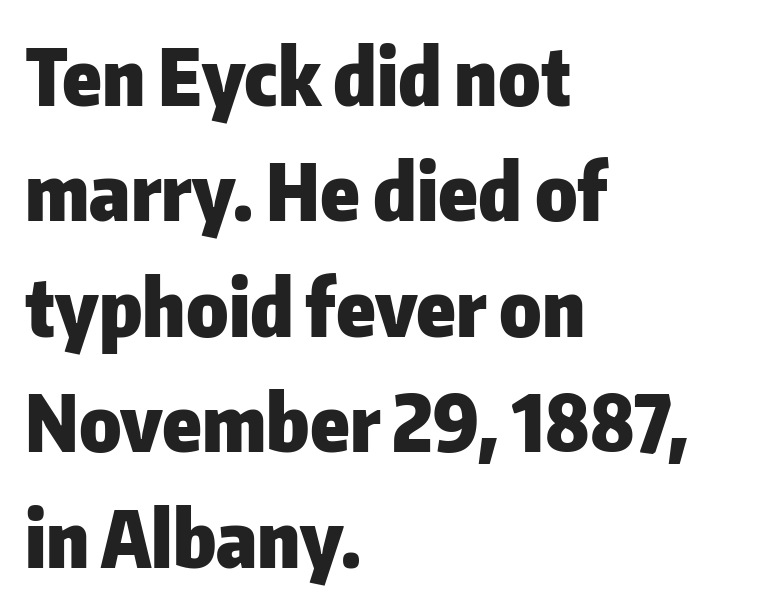
A typesetter would label this face a sans. Does the copy run flush right? No — it runs flush left. Heavy-handed strokes throughout: this text is bold. Does extra space separate the letters? No, they use regular spacing. The passage shown is typed in a proportional face where columns would drift. A typesetter would mark this as roman, not italic.
